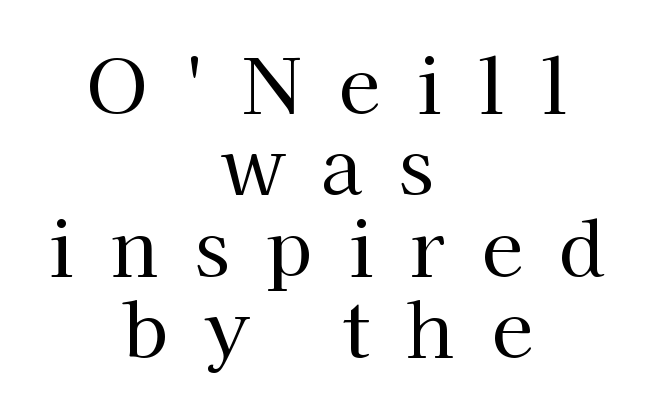
Q: Is the text bold? A: No.
Q: Is the text italic (slanted)? A: No, it is upright.
Q: Is the typeface a serif or a sans-serif typeface? A: Serif.
Q: Is the text underlined? A: No.
Q: How is the paragraph aligned? A: Centered.
Q: Is the spacing between letters normal or unusually wide? A: Unusually wide.
Q: Is the spacing between lines tight, normal or loose? A: Tight.
Q: Width (condensed, normal, or wide)? A: Normal.
Q: Stroke contrast? A: High.
Q: x-height? A: Medium.
Q: Monospaced? A: No.
